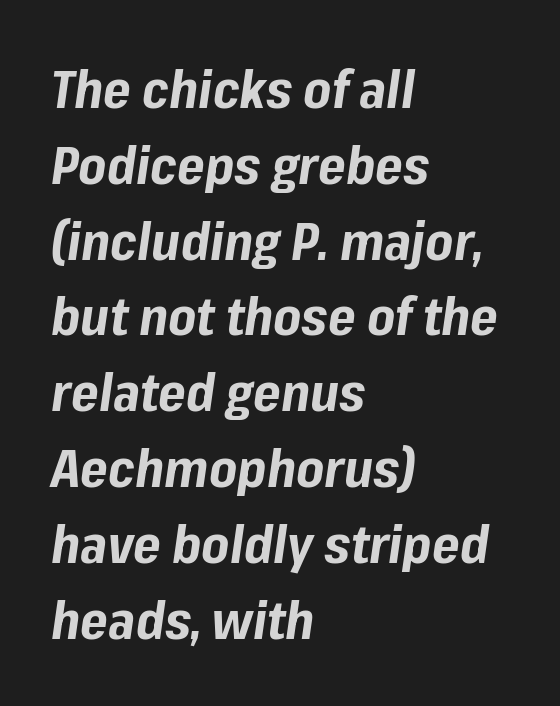
The image shows 53 px bold type, italic (leaning right); set left-aligned, normal line spacing (1.43x), normal letter spacing, not underlined; low stroke contrast and a medium x-height.
